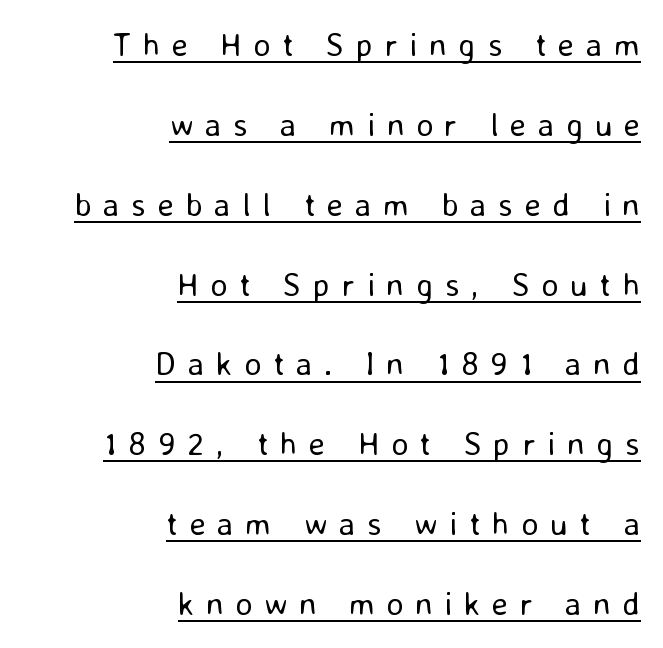
The image shows 33 px regular-weight sans-serif type, upright; set right-aligned, loose line spacing (2.42x), unusually wide letter spacing (+0.35 em), underlined; low stroke contrast and a medium x-height.
